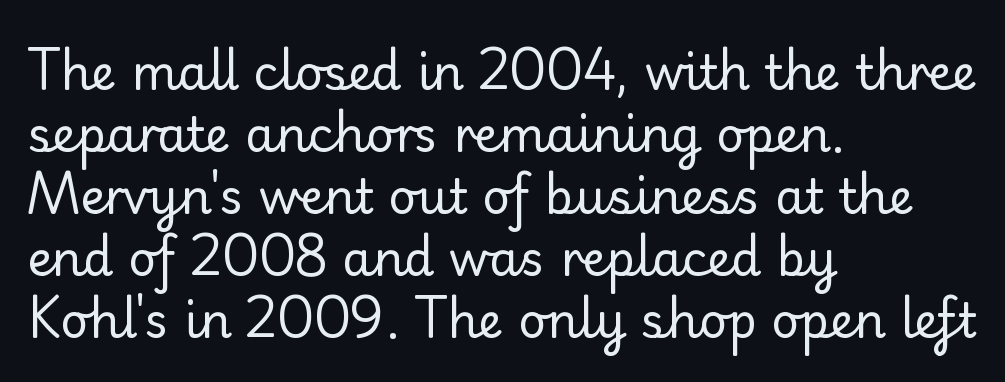
{"serif": "yes", "italic": "no", "bold": "no", "weight": "regular", "width": "normal", "stroke_contrast": "low", "x_height": "small", "monospaced": "no", "underline": "no", "align": "left", "line_spacing": "normal", "line_spacing_ratio": 1.29, "letter_spacing": "normal", "letter_spacing_em": 0.0, "glyph_px": 48}
